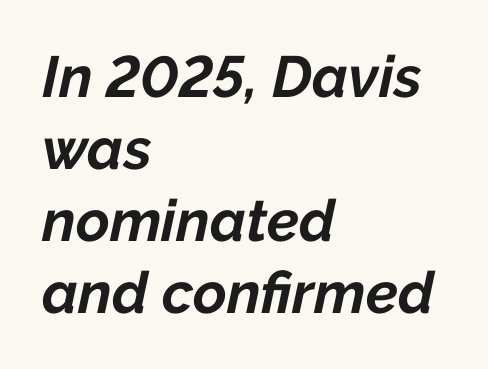
The image shows 58 px bold type, italic (leaning right); set left-aligned, line spacing 1.24x, normal letter spacing, not underlined; low stroke contrast and a medium x-height.
